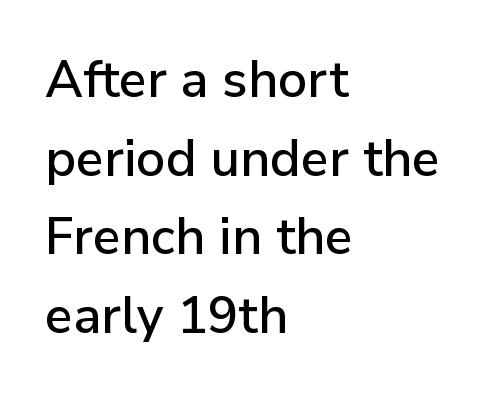
Beneath every word, the page is bare. Is there any slant? The stems are plumb. Look at the tracking — it's just the regular setting, nothing added. These lines are rendered in a variable-pitch font. Note: no serifs on the glyphs.
